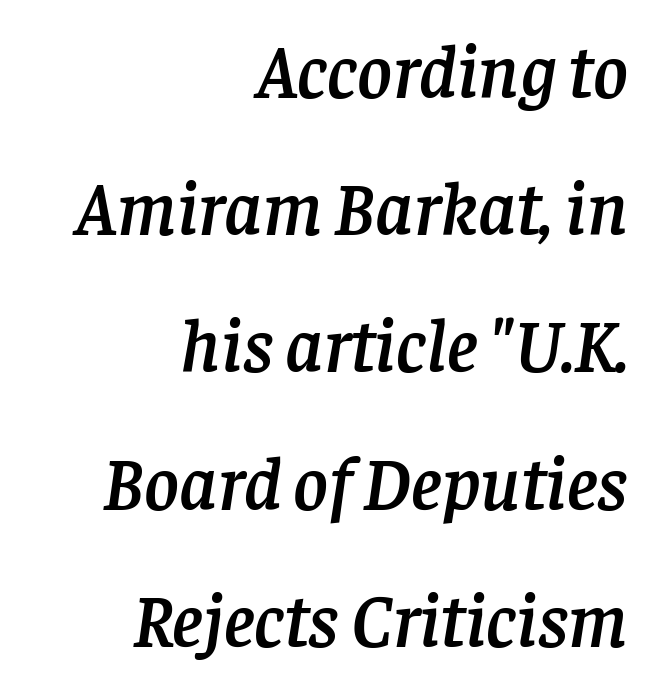
Between one letter and the next there's only the usual sliver of space. The rendering uses natural spacing where letterforms have individual widths. The whole block is typeset with a tilt. The paragraph has a hard right edge and a soft left edge. The font family rendered here belongs to the serif group.
